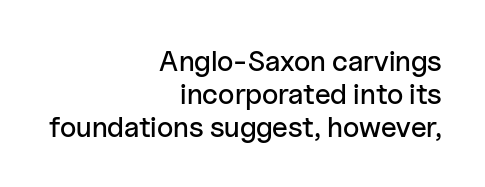
{"serif": "no", "italic": "no", "width": "normal", "stroke_contrast": "low", "x_height": "medium", "monospaced": "no", "underline": "no", "align": "right", "line_spacing": "tight", "line_spacing_ratio": 1.13, "letter_spacing": "normal", "letter_spacing_em": 0.0, "glyph_px": 29}
